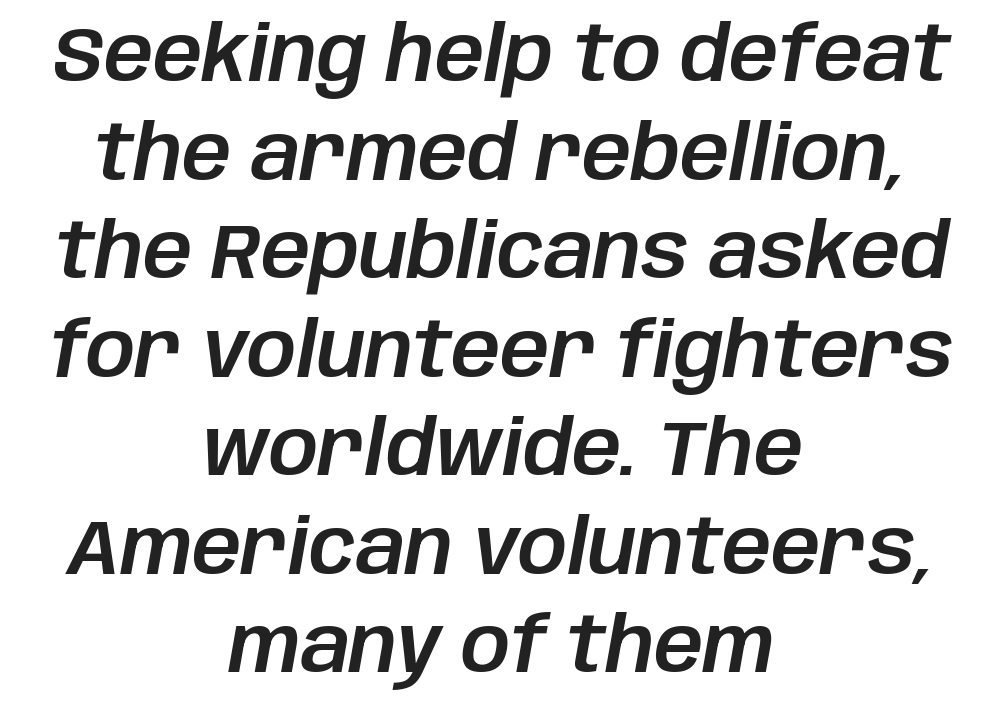
Q: Is the text italic (slanted)? A: Yes, it leans right by about 10 degrees.
Q: Is the text underlined? A: No.
Q: How is the paragraph aligned? A: Centered.
Q: Is the spacing between letters normal or unusually wide? A: Normal.
Q: Is the spacing between lines tight, normal or loose? A: Normal.
Q: Width (condensed, normal, or wide)? A: Normal.
Q: Stroke contrast? A: Low.
Q: x-height? A: Large.
Q: Monospaced? A: No.
